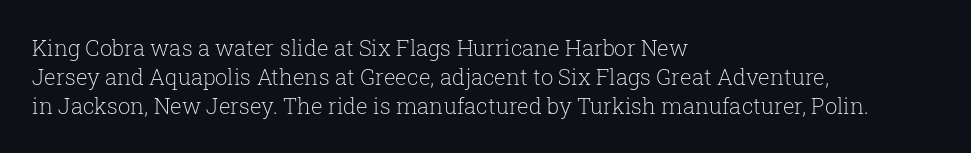
Tall strokes in this sample are plumb rather than angled. The passage shown has conventional tracking throughout. Every row of glyphs begins at an identical x-position on the left. A normal amount of white space separates one row of letters from the next. Type without underlining.
